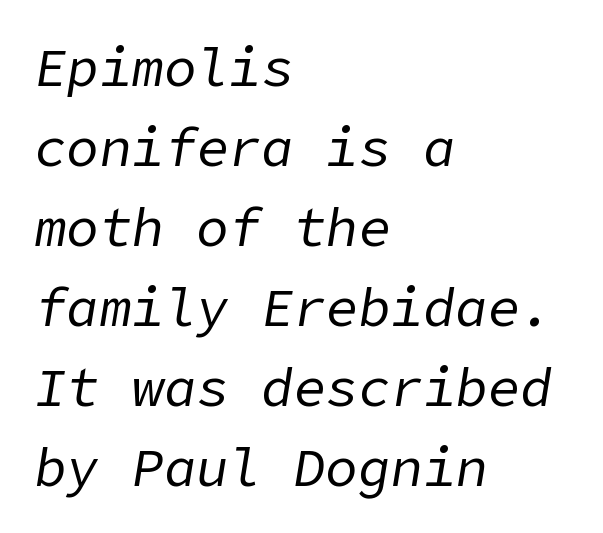
{"italic": "yes", "lean": "right", "slant_degrees": 9, "bold": "no", "weight": "regular", "width": "normal", "stroke_contrast": "low", "x_height": "medium", "underline": "no", "align": "left", "line_spacing": "normal", "line_spacing_ratio": 1.48, "letter_spacing": "normal", "letter_spacing_em": 0.0, "glyph_px": 54}
